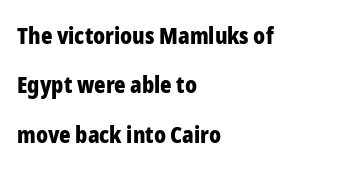
The image shows 22 px bold type, upright; set left-aligned, loose line spacing (2.24x), normal letter spacing, not underlined.
